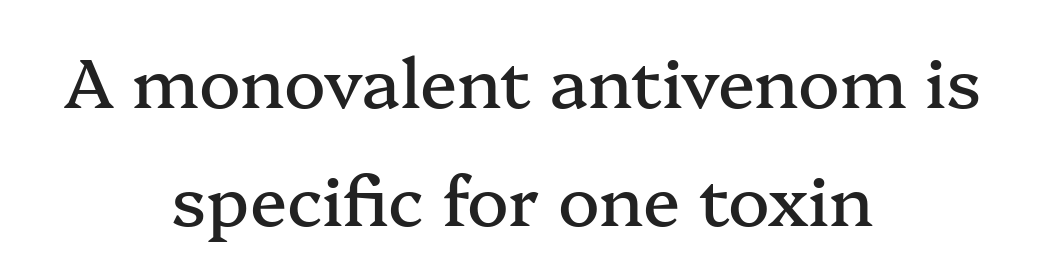
Q: Is the text italic (slanted)? A: No, it is upright.
Q: Is the typeface a serif or a sans-serif typeface? A: Serif.
Q: Is the text underlined? A: No.
Q: How is the paragraph aligned? A: Centered.
Q: Is the spacing between letters normal or unusually wide? A: Normal.
Q: Width (condensed, normal, or wide)? A: Normal.
Q: Stroke contrast? A: Medium.
Q: x-height? A: Medium.
Q: Monospaced? A: No.
